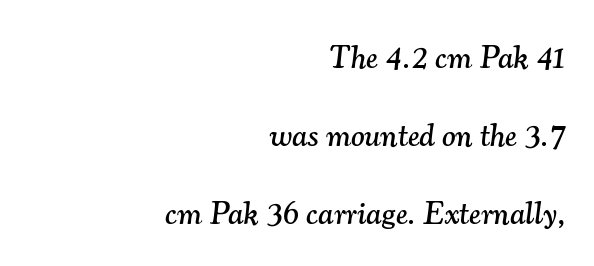
The image shows 32 px serif type, italic (leaning right); set right-aligned, loose line spacing (2.43x), normal letter spacing, not underlined; medium stroke contrast and a small x-height.
